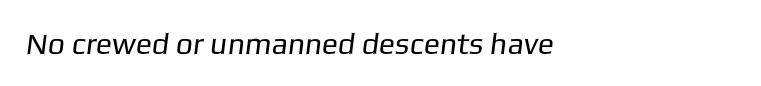
Observe the absence of serifs on each vertical stroke in this sample. Descenders hang freely into open space. Proportional: the letters do not fall into vertical columns. The letterforms sit at book weight or below.
